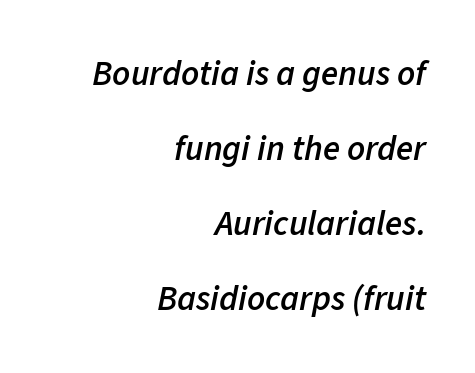
The passage is arranged like a letterhead date or caption credit — flush right. Note the varied advance widths — an 'i' is clearly narrower than an 'm'. One glance says open: line gaps are wider than usual. Quick note: italic.
